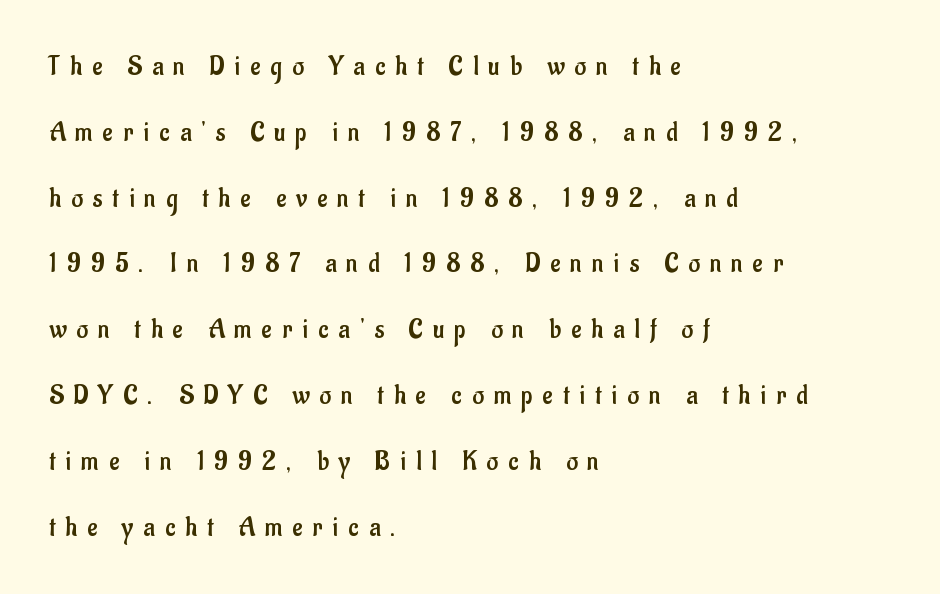
Q: Is the text bold? A: No.
Q: Is the text italic (slanted)? A: No, it is upright.
Q: Is the typeface a serif or a sans-serif typeface? A: Sans-serif.
Q: Is the text underlined? A: No.
Q: How is the paragraph aligned? A: Left-aligned.
Q: Is the spacing between letters normal or unusually wide? A: Unusually wide.
Q: Is the spacing between lines tight, normal or loose? A: Loose.
Q: Width (condensed, normal, or wide)? A: Condensed.
Q: Stroke contrast? A: Low.
Q: x-height? A: Small.
Q: Monospaced? A: No.
